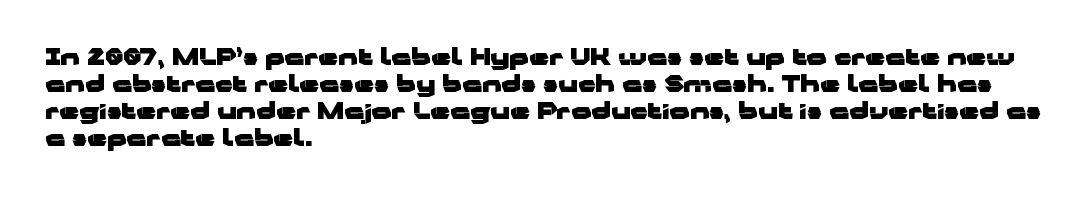
A typesetter would mark this as roman, not italic. What stands out about the letter spacing? Nothing — it is the standard amount. The baseline area is clear. Caption: bold face, heavy strokes.
